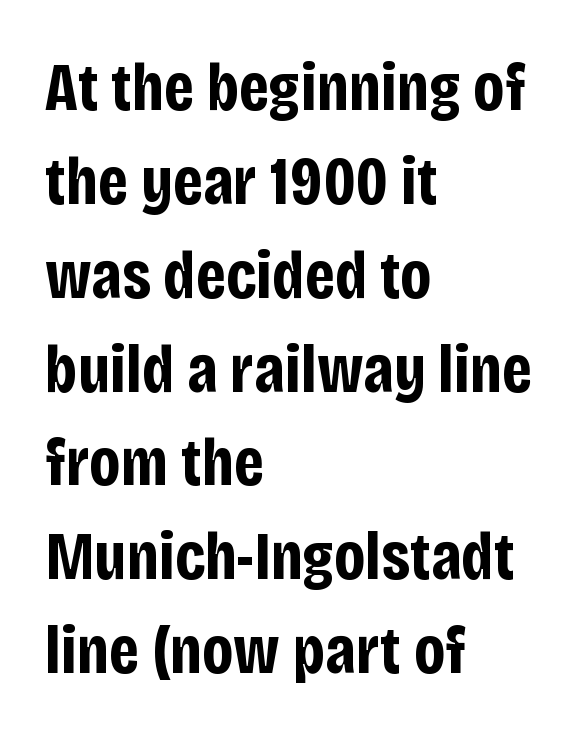
These lines are rendered in a variable-pitch font. Reading down the block, your eye returns to a fixed left position each line. The typeface chosen for these lines omits serifs. This block has exactly the height ordinary leading produces. Underline: absent.
